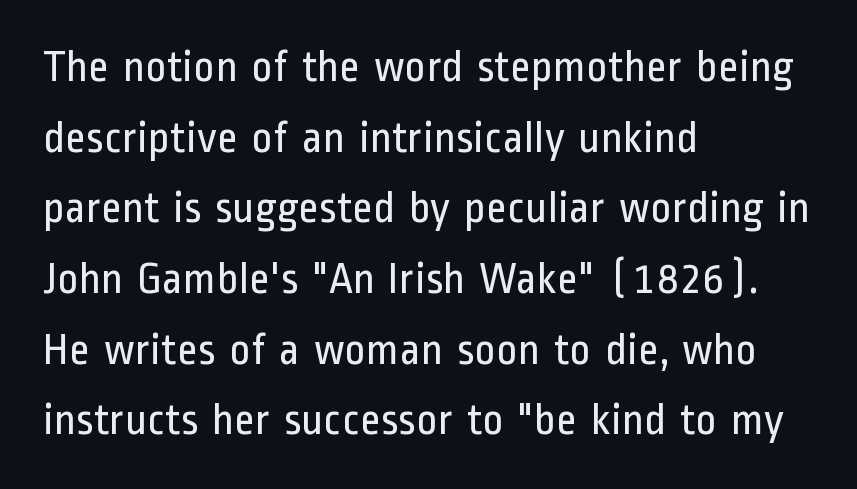
Q: Is the text bold? A: No.
Q: Is the text italic (slanted)? A: No, it is upright.
Q: Is the typeface a serif or a sans-serif typeface? A: Sans-serif.
Q: Is the text underlined? A: No.
Q: How is the paragraph aligned? A: Left-aligned.
Q: Is the spacing between letters normal or unusually wide? A: Normal.
Q: Is the spacing between lines tight, normal or loose? A: Normal.
Q: Width (condensed, normal, or wide)? A: Condensed.
Q: Stroke contrast? A: Low.
Q: x-height? A: Medium.
Q: Monospaced? A: No.
